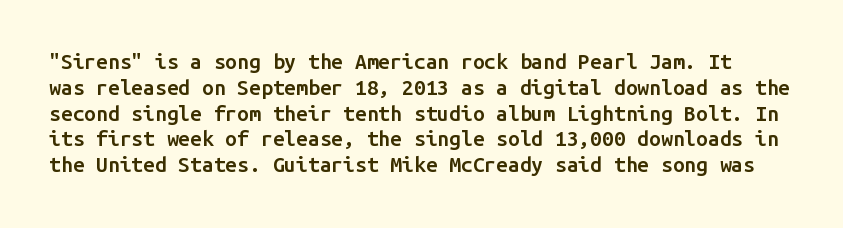
In terms of weight, the rendering is demibold, just under bold. This rendering features lettering with no underline. You can tell it's not italic because the verticals are truly vertical. Glyph-to-glyph distance matches everyday printed text.
